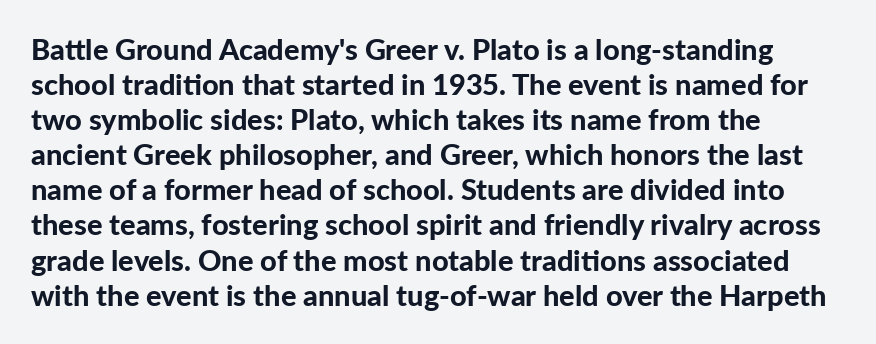
Q: Is the text bold? A: Yes.
Q: Is the text italic (slanted)? A: No, it is upright.
Q: Is the typeface a serif or a sans-serif typeface? A: Sans-serif.
Q: Is the text underlined? A: No.
Q: How is the paragraph aligned? A: Left-aligned.
Q: Is the spacing between letters normal or unusually wide? A: Normal.
Q: Width (condensed, normal, or wide)? A: Normal.
Q: Stroke contrast? A: Low.
Q: x-height? A: Medium.
Q: Monospaced? A: No.
